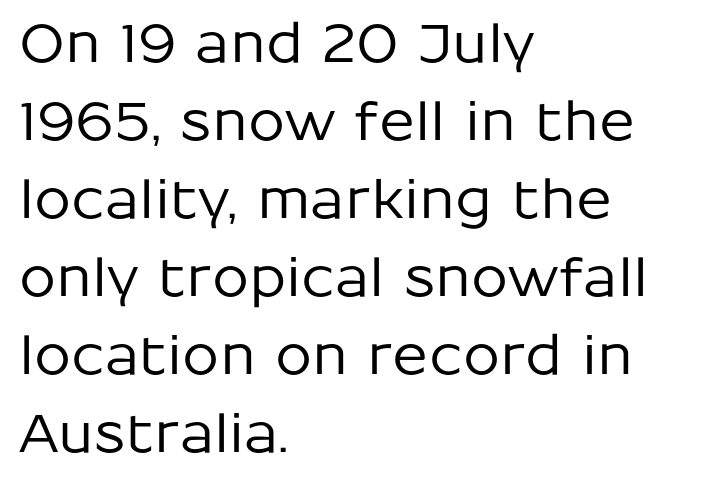
The image shows 53 px sans-serif type, upright; set left-aligned, normal line spacing (1.47x), normal letter spacing, not underlined; low stroke contrast and a medium x-height.
